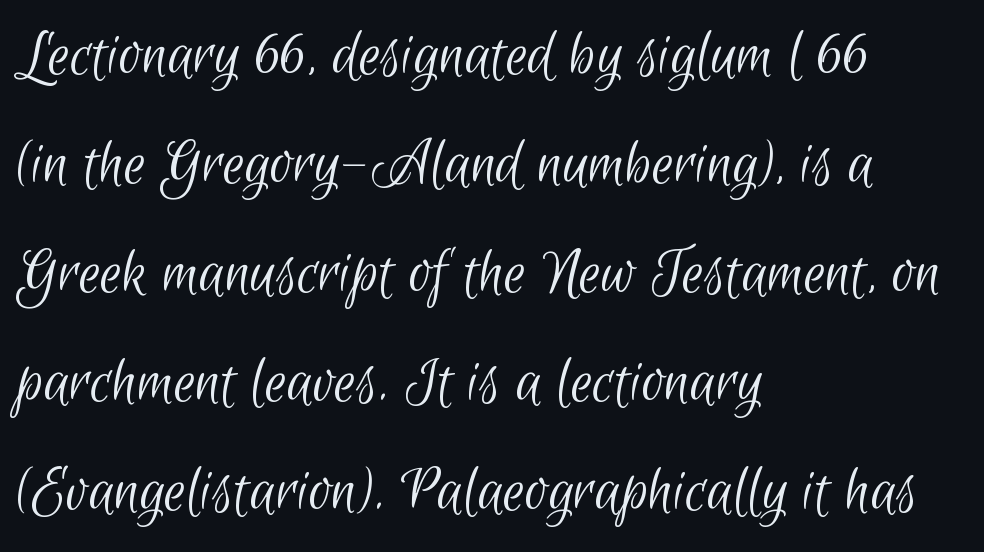
The image shows 69 px light, condensed sans-serif type; set left-aligned, normal line spacing (1.58x), normal letter spacing, not underlined; low stroke contrast and a small x-height.
